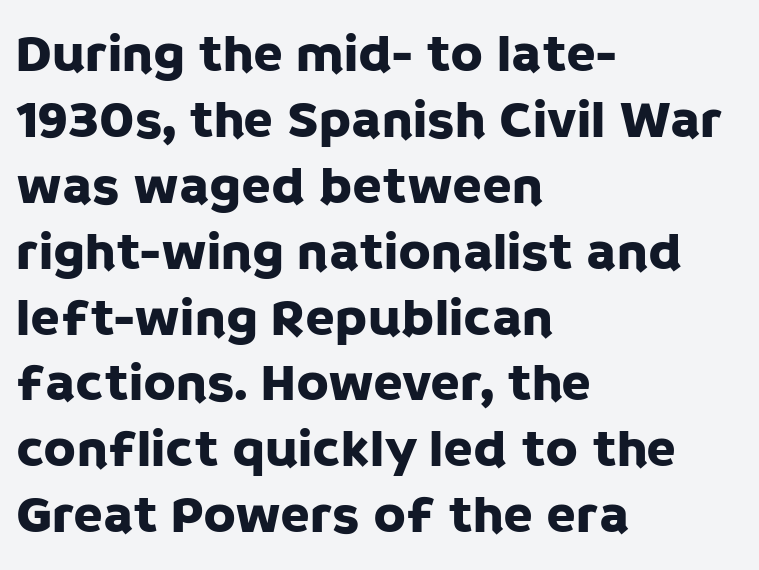
{"serif": "no", "italic": "no", "width": "normal", "stroke_contrast": "low", "x_height": "large", "monospaced": "no", "underline": "no", "align": "left", "line_spacing_ratio": 1.22, "letter_spacing": "normal", "letter_spacing_em": 0.0, "glyph_px": 54}
